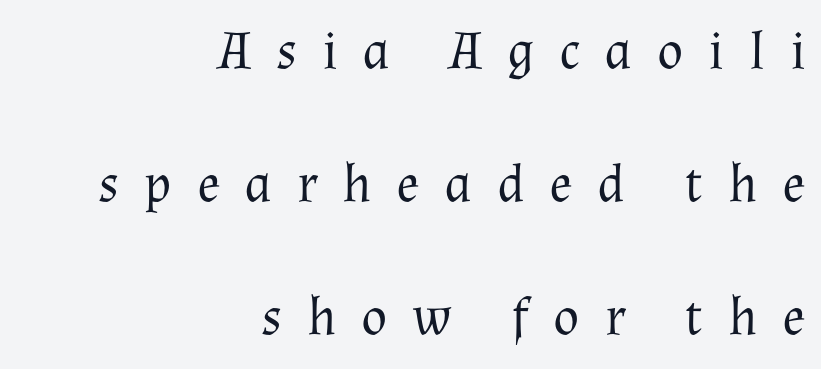
The image shows 54 px regular-weight serif type, upright; set right-aligned, loose line spacing (2.46x), unusually wide letter spacing (+0.46 em), not underlined; medium stroke contrast and a medium x-height.
